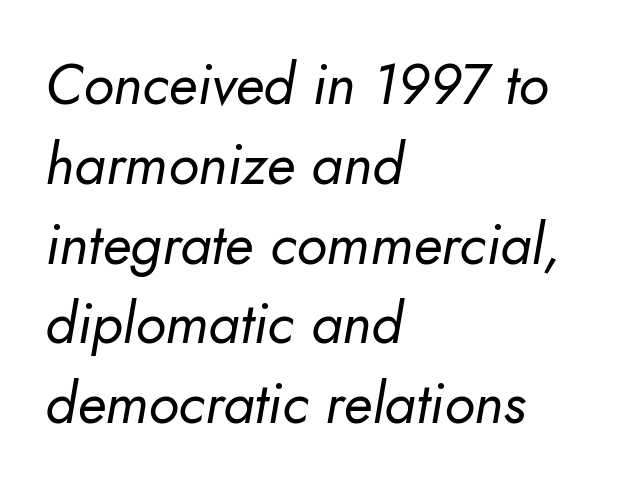
The image shows 57 px regular-weight type, italic (leaning right); set left-aligned, normal line spacing (1.4x), normal letter spacing, not underlined; low stroke contrast and a small x-height.
